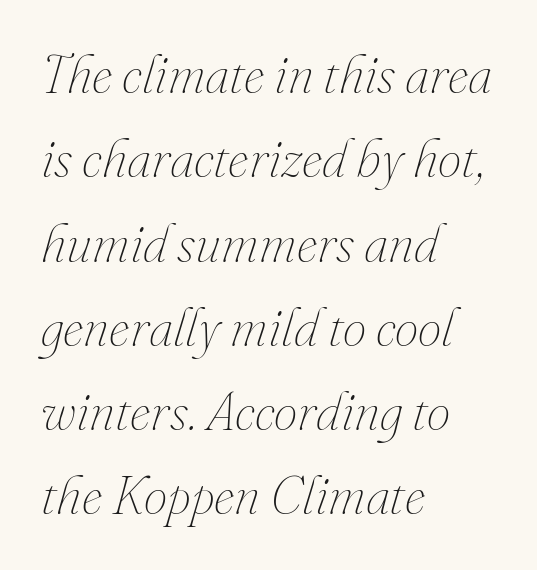
Q: Is the text bold? A: No.
Q: Is the text italic (slanted)? A: Yes, it leans right by about 16 degrees.
Q: Is the text underlined? A: No.
Q: How is the paragraph aligned? A: Left-aligned.
Q: Is the spacing between letters normal or unusually wide? A: Normal.
Q: Is the spacing between lines tight, normal or loose? A: Normal.
Q: Width (condensed, normal, or wide)? A: Normal.
Q: Stroke contrast? A: Medium.
Q: x-height? A: Small.
Q: Monospaced? A: No.
